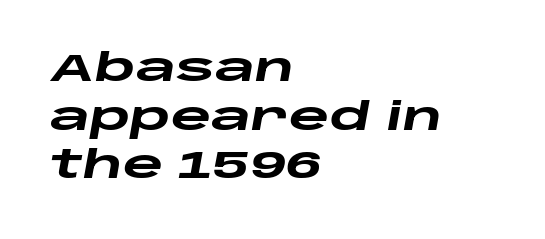
{"italic": "yes", "lean": "right", "slant_degrees": 10, "bold": "yes", "weight": "heavy", "width": "wide", "stroke_contrast": "low", "x_height": "large", "monospaced": "no", "underline": "no", "align": "left", "line_spacing": "normal", "line_spacing_ratio": 1.25, "letter_spacing": "normal", "letter_spacing_em": 0.0, "glyph_px": 39}
